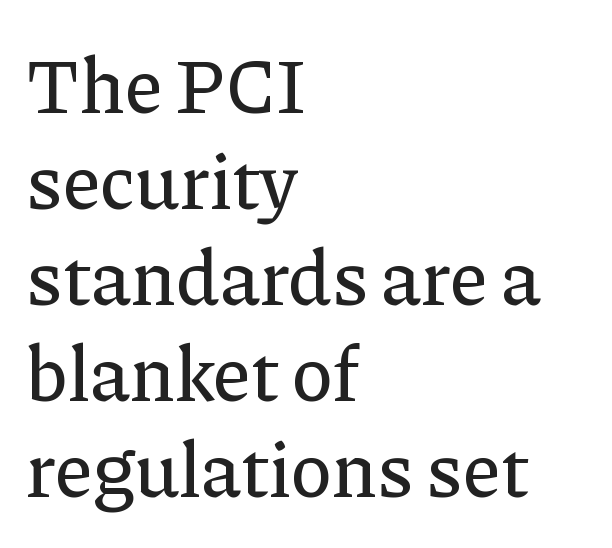
{"serif": "yes", "italic": "no", "width": "normal", "stroke_contrast": "low", "x_height": "medium", "monospaced": "no", "underline": "no", "align": "left", "line_spacing_ratio": 1.23, "letter_spacing": "normal", "letter_spacing_em": 0.0, "glyph_px": 78}
